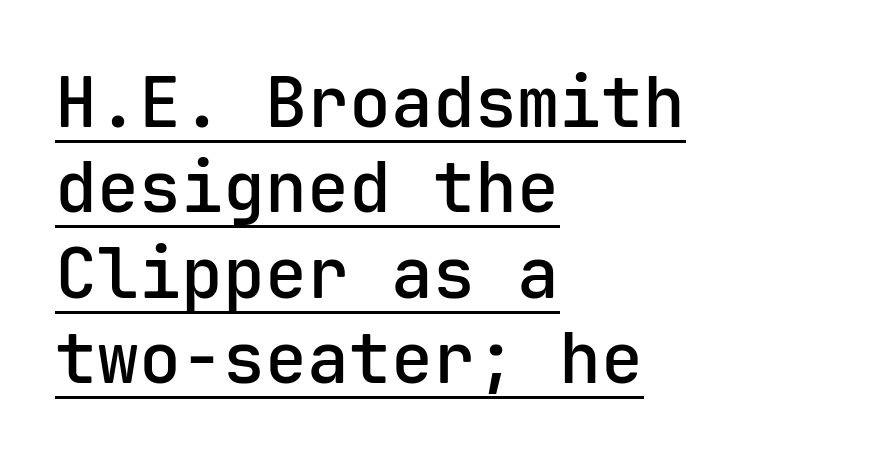
Q: Is the text bold? A: Semi-bold.
Q: Is the text italic (slanted)? A: No, it is upright.
Q: Is the typeface a serif or a sans-serif typeface? A: Sans-serif.
Q: Is the text underlined? A: Yes.
Q: How is the paragraph aligned? A: Left-aligned.
Q: Is the spacing between letters normal or unusually wide? A: Normal.
Q: Width (condensed, normal, or wide)? A: Normal.
Q: Stroke contrast? A: Low.
Q: x-height? A: Medium.
Q: Monospaced? A: Yes.
